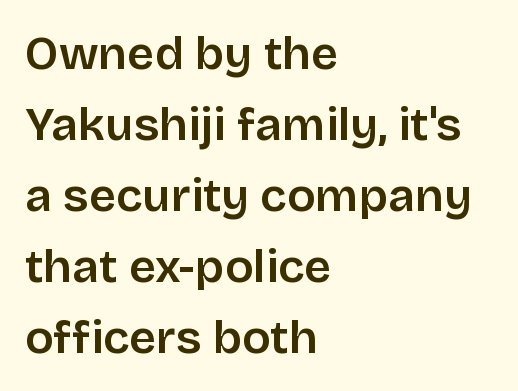
Q: Is the text bold? A: Semi-bold.
Q: Is the text italic (slanted)? A: No, it is upright.
Q: Is the typeface a serif or a sans-serif typeface? A: Sans-serif.
Q: Is the text underlined? A: No.
Q: How is the paragraph aligned? A: Left-aligned.
Q: Is the spacing between letters normal or unusually wide? A: Normal.
Q: Is the spacing between lines tight, normal or loose? A: Normal.
Q: Width (condensed, normal, or wide)? A: Normal.
Q: Stroke contrast? A: Low.
Q: x-height? A: Large.
Q: Monospaced? A: No.
